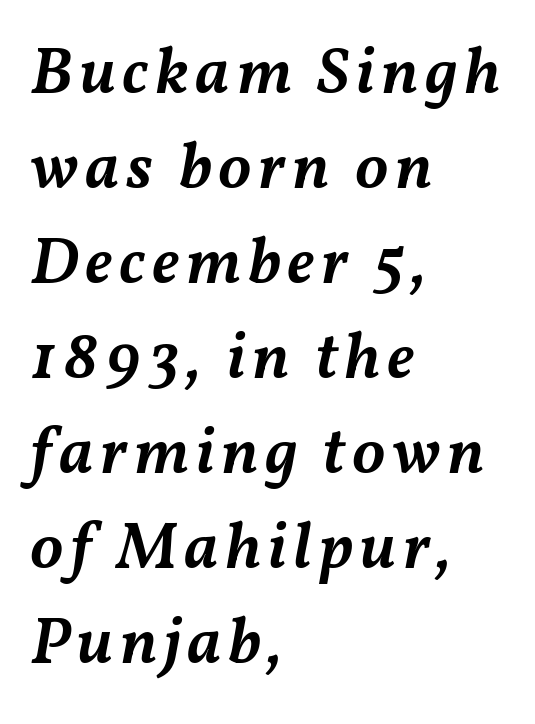
The image shows 66 px semibold type, italic (leaning right); set left-aligned, normal line spacing (1.44x), not underlined; medium stroke contrast and a medium x-height.
